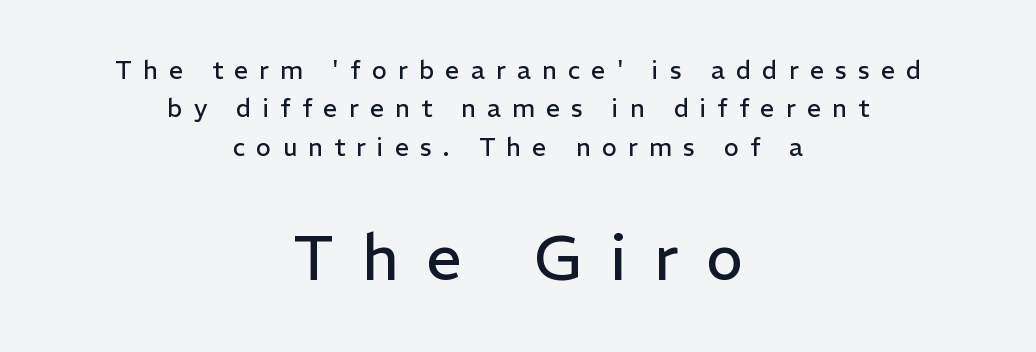
{"serif": "no", "italic": "no", "bold": "no", "weight": "regular", "width": "normal", "stroke_contrast": "low", "x_height": "medium", "monospaced": "no", "underline": "no", "align": "center", "line_spacing": "normal", "line_spacing_ratio": 1.54, "letter_spacing": "wide", "letter_spacing_em": 0.45, "larger_block": "second", "size_ratio": 2.48, "glyph_px": 62}
